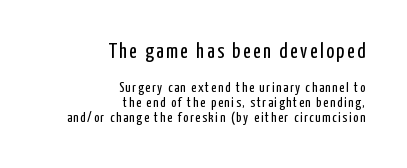
Q: Is the text bold? A: No.
Q: Is the text italic (slanted)? A: No, it is upright.
Q: Is the text underlined? A: No.
Q: How is the paragraph aligned? A: Right-aligned.
Q: Is the spacing between lines tight, normal or loose? A: Tight.
Q: Which block of text is set in a larger size, the first (top) or the second (bottom)? A: The first (top) one.
